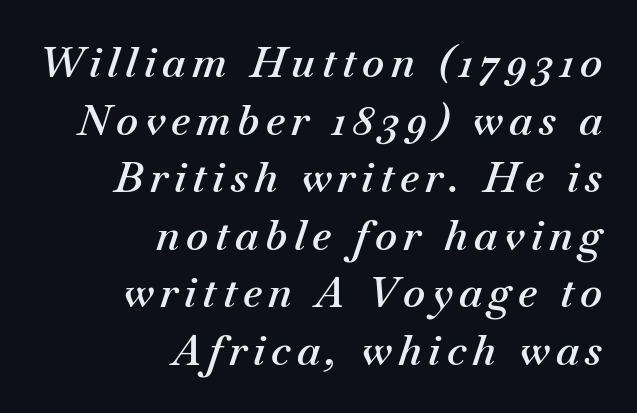
Q: Is the text bold? A: Semi-bold.
Q: Is the text italic (slanted)? A: Yes, it leans right by about 18 degrees.
Q: Is the text underlined? A: No.
Q: How is the paragraph aligned? A: Right-aligned.
Q: Is the spacing between lines tight, normal or loose? A: Normal.
Q: Width (condensed, normal, or wide)? A: Normal.
Q: Stroke contrast? A: Medium.
Q: x-height? A: Small.
Q: Monospaced? A: No.
